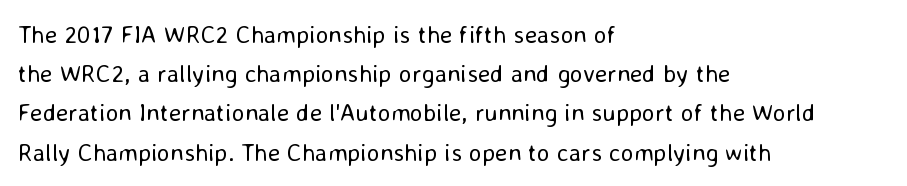
Q: Is the text bold? A: No.
Q: Is the text italic (slanted)? A: No, it is upright.
Q: Is the text underlined? A: No.
Q: How is the paragraph aligned? A: Left-aligned.
Q: Is the spacing between letters normal or unusually wide? A: Normal.
Q: Is the spacing between lines tight, normal or loose? A: Normal.
